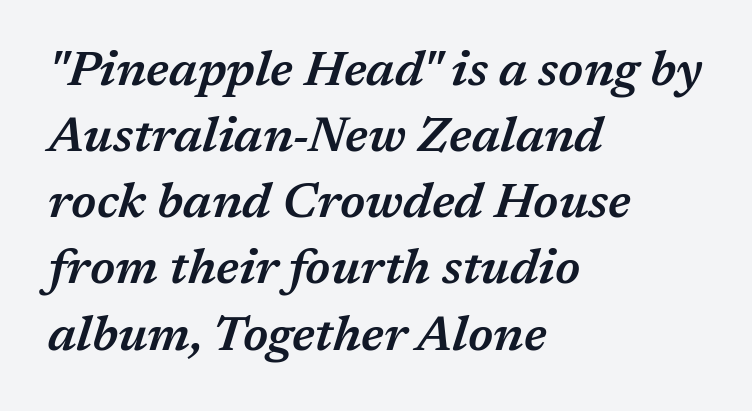
Q: Is the text bold? A: Semi-bold.
Q: Is the text italic (slanted)? A: Yes, it leans right by about 17 degrees.
Q: Is the text underlined? A: No.
Q: How is the paragraph aligned? A: Left-aligned.
Q: Is the spacing between letters normal or unusually wide? A: Normal.
Q: Is the spacing between lines tight, normal or loose? A: Normal.
Q: Width (condensed, normal, or wide)? A: Normal.
Q: Stroke contrast? A: Medium.
Q: x-height? A: Medium.
Q: Monospaced? A: No.
